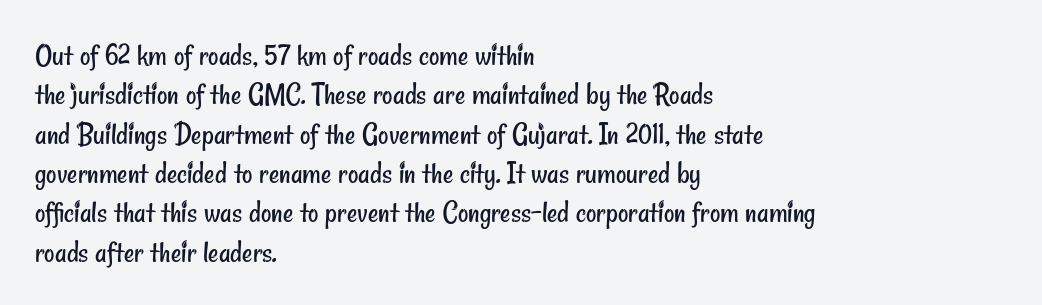
The image shows 32 px regular-weight, condensed sans-serif type; set left-aligned, line spacing 1.23x, normal letter spacing, not underlined; low stroke contrast and a small x-height.
